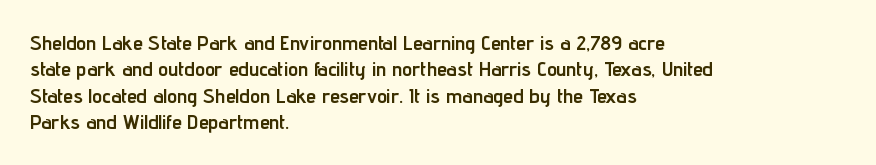
The image shows 20 px bold type, upright; set left-aligned, normal line spacing (1.32x), normal letter spacing, not underlined.
